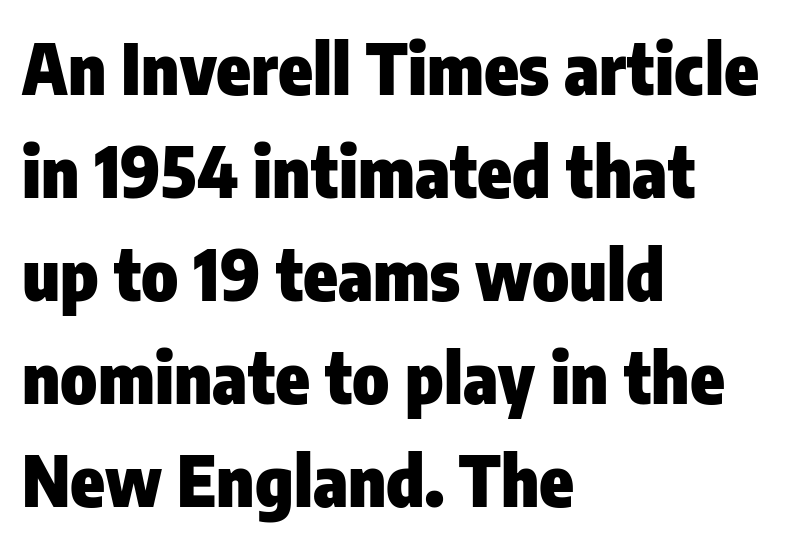
Caption: standard tracking, unaltered. Has an underline been added? It has not. Is there much room between lines? A standard amount, neither cramped nor airy. Tall strokes in this sample are plumb rather than angled.
